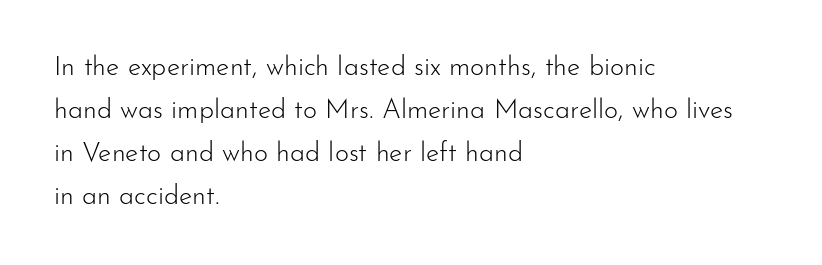
Q: Is the text bold? A: No.
Q: Is the text italic (slanted)? A: No, it is upright.
Q: Is the text underlined? A: No.
Q: How is the paragraph aligned? A: Left-aligned.
Q: Is the spacing between letters normal or unusually wide? A: Normal.
Q: Is the spacing between lines tight, normal or loose? A: Normal.
